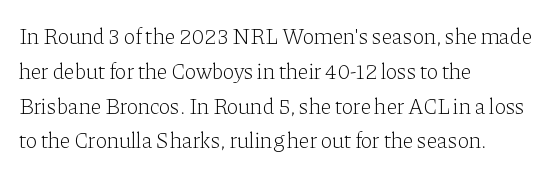
{"italic": "no", "bold": "no", "underline": "no", "align": "left", "line_spacing": "normal", "line_spacing_ratio": 1.58, "letter_spacing": "normal", "letter_spacing_em": 0.0, "glyph_px": 22}
